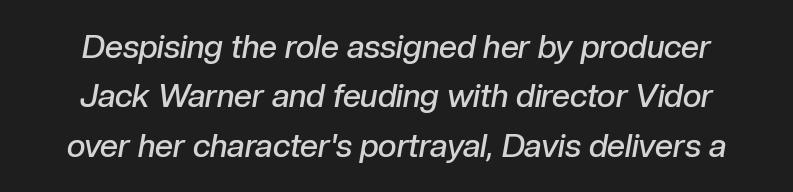
The image shows 32 px semibold type, italic (leaning right); set normal line spacing (1.54x), normal letter spacing, not underlined; low stroke contrast and a medium x-height.
